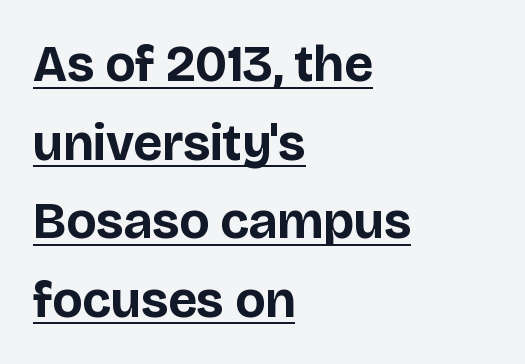
Default kerning and tracking; the words read as compact shapes. Each new line begins a customary step beneath the previous one. A continuous stroke trails under the words, as in a hyperlink. Notice how the stems are strictly vertical — no italics here. Typeset ragged right — the left edge is the straight one.
